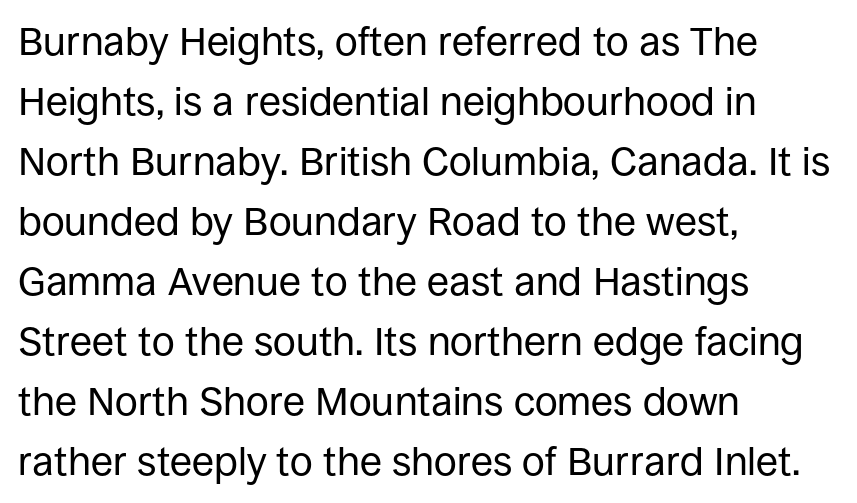
The rendering uses a moderate line-height, typical for paragraphs. Ink coverage per letter is moderate at most. This is the regular roman posture of the typeface. Stroke terminals: plain, sans-serif.
